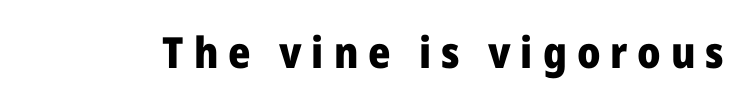
Q: Is the text bold? A: Yes.
Q: Is the text italic (slanted)? A: No, it is upright.
Q: Is the typeface a serif or a sans-serif typeface? A: Sans-serif.
Q: Is the text underlined? A: No.
Q: Is the spacing between letters normal or unusually wide? A: Unusually wide.
Q: Width (condensed, normal, or wide)? A: Normal.
Q: Stroke contrast? A: Low.
Q: x-height? A: Medium.
Q: Monospaced? A: No.
